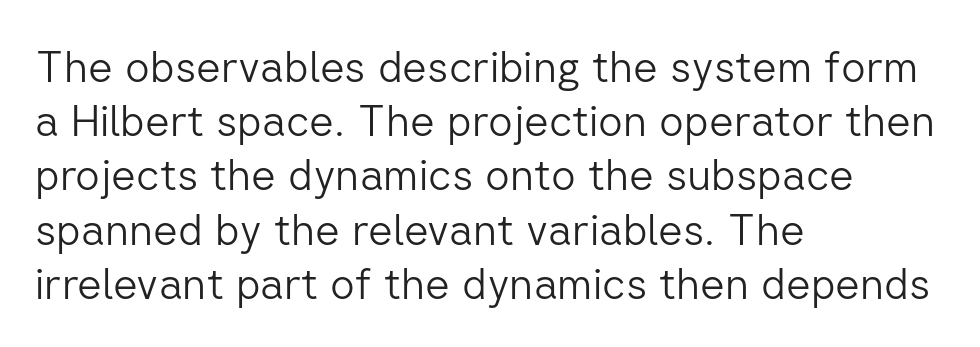
The image shows 43 px light sans-serif type, upright; set left-aligned, normal line spacing (1.26x), normal letter spacing, not underlined; low stroke contrast and a medium x-height.
